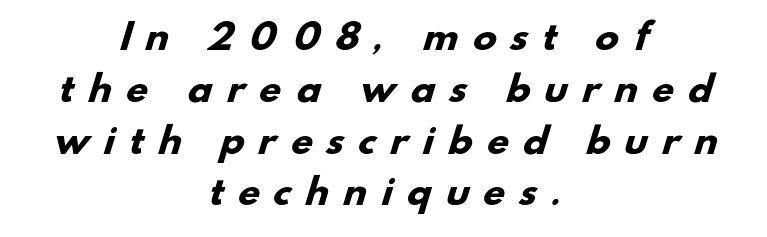
The text was rendered using a sans face with plain stroke endings. Horizontal bands of white between lines are of average thickness. Alignment: centered. Note the varied advance widths — an 'i' is clearly narrower than an 'm'.
